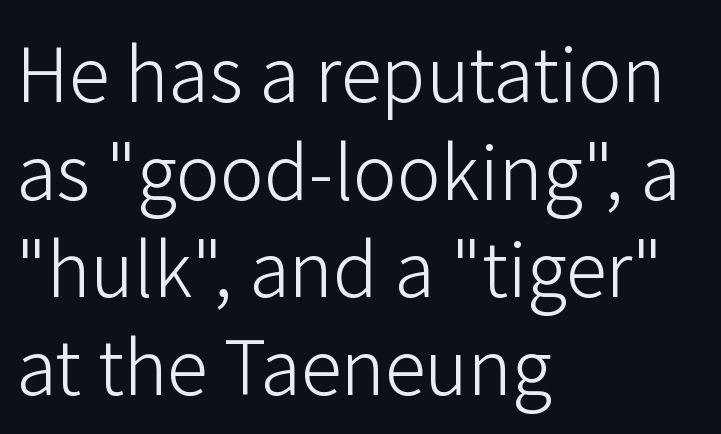
Q: Is the text bold? A: No.
Q: Is the text italic (slanted)? A: No, it is upright.
Q: Is the typeface a serif or a sans-serif typeface? A: Sans-serif.
Q: Is the text underlined? A: No.
Q: How is the paragraph aligned? A: Left-aligned.
Q: Is the spacing between letters normal or unusually wide? A: Normal.
Q: Is the spacing between lines tight, normal or loose? A: Normal.
Q: Width (condensed, normal, or wide)? A: Normal.
Q: Stroke contrast? A: Low.
Q: x-height? A: Medium.
Q: Monospaced? A: No.
